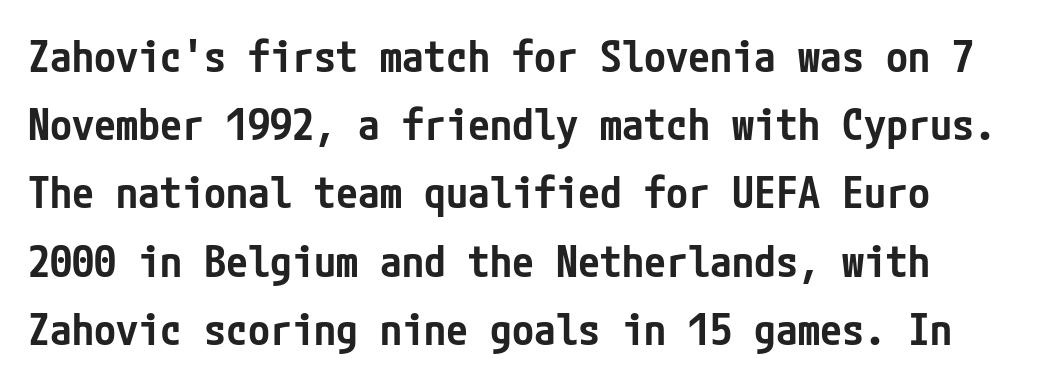
{"serif": "no", "italic": "no", "bold": "semi", "weight": "semibold", "width": "condensed", "stroke_contrast": "low", "x_height": "medium", "underline": "no", "line_spacing": "normal", "line_spacing_ratio": 1.55, "letter_spacing": "normal", "letter_spacing_em": 0.0, "glyph_px": 44}
